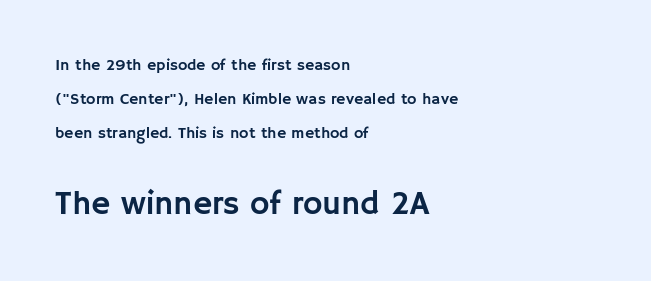
Q: Is the text italic (slanted)? A: No, it is upright.
Q: Is the typeface a serif or a sans-serif typeface? A: Sans-serif.
Q: Is the text underlined? A: No.
Q: How is the paragraph aligned? A: Left-aligned.
Q: Is the spacing between letters normal or unusually wide? A: Normal.
Q: Is the spacing between lines tight, normal or loose? A: Loose.
Q: Which block of text is set in a larger size, the first (top) or the second (bottom)? A: The second (bottom) one.
Q: Width (condensed, normal, or wide)? A: Normal.
Q: Stroke contrast? A: Low.
Q: x-height? A: Large.
Q: Monospaced? A: No.
